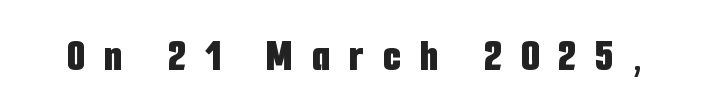
Q: Is the text bold? A: Yes.
Q: Is the text italic (slanted)? A: No, it is upright.
Q: Is the typeface a serif or a sans-serif typeface? A: Sans-serif.
Q: Is the text underlined? A: No.
Q: Is the spacing between letters normal or unusually wide? A: Unusually wide.
Q: Width (condensed, normal, or wide)? A: Condensed.
Q: Stroke contrast? A: Low.
Q: x-height? A: Medium.
Q: Monospaced? A: No.
